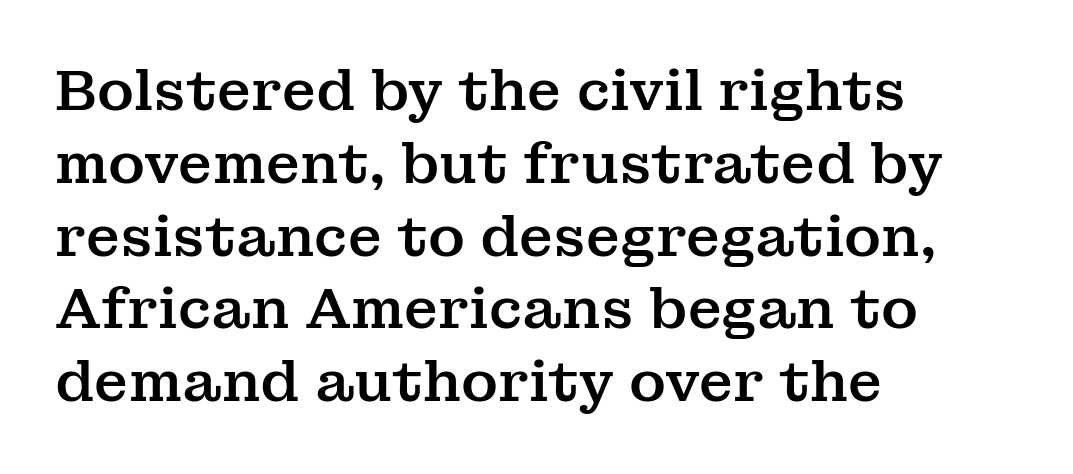
{"serif": "yes", "italic": "no", "width": "normal", "stroke_contrast": "medium", "x_height": "medium", "monospaced": "no", "underline": "no", "align": "left", "line_spacing": "normal", "line_spacing_ratio": 1.3, "letter_spacing": "normal", "letter_spacing_em": 0.0, "glyph_px": 56}
